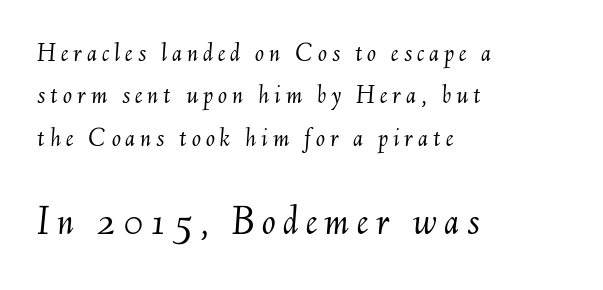
{"italic": "yes", "lean": "right", "slant_degrees": 6, "bold": "no", "weight": "light", "width": "normal", "stroke_contrast": "medium", "x_height": "small", "monospaced": "no", "underline": "no", "align": "left", "line_spacing": "normal", "line_spacing_ratio": 1.57, "larger_block": "second", "size_ratio": 1.52, "glyph_px": 41}
